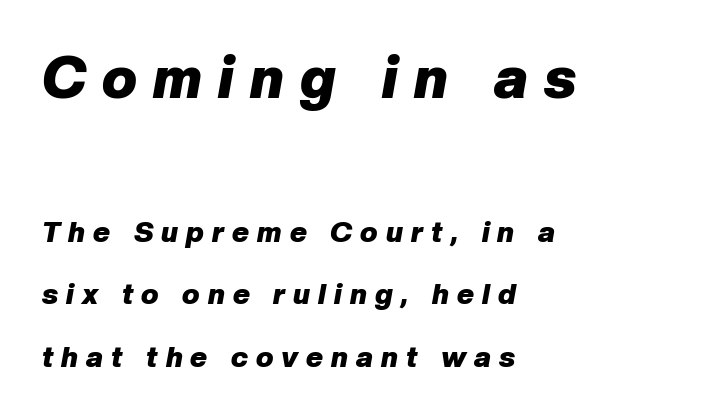
{"italic": "yes", "lean": "right", "slant_degrees": 10, "bold": "yes", "weight": "heavy", "width": "normal", "stroke_contrast": "low", "x_height": "medium", "monospaced": "no", "underline": "no", "align": "left", "line_spacing": "loose", "line_spacing_ratio": 2.16, "letter_spacing": "wide", "letter_spacing_em": 0.28, "larger_block": "first", "size_ratio": 2.0, "glyph_px": 58}
